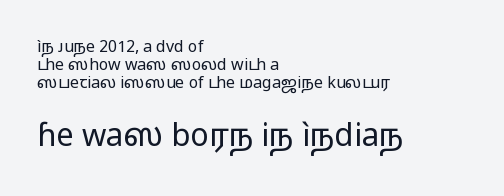
Unlike a traditional serif, this face leaves its strokes unadorned. Words float on clear page, feet unadorned. The face used here is proportionally spaced, like ordinary book or web type. Weight: in the light-to-regular range.
